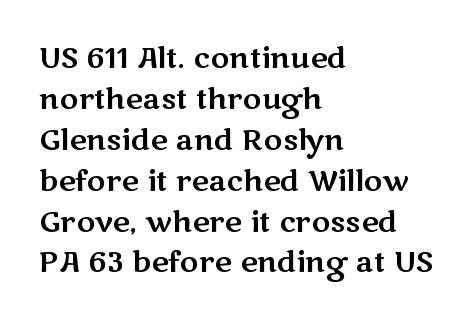
The image shows 29 px wide sans-serif type, upright; set left-aligned, normal line spacing (1.41x), normal letter spacing, not underlined; medium stroke contrast and a medium x-height.
